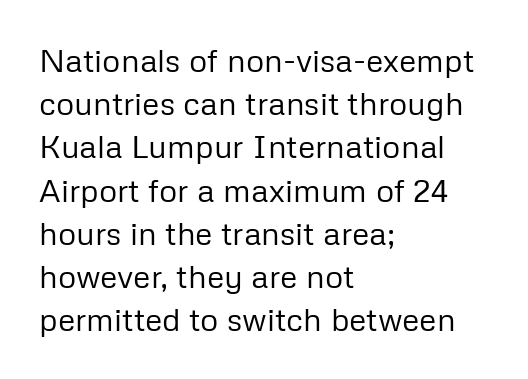
Bold? No — there's no thickening of the strokes. A normal amount of white space separates one row of letters from the next. Examine the stroke ends and you'll find no serifs. Descenders are the only things crossing below the line. Is this a fixed-width face? No — the glyphs have proportional, varying widths. You can tell it's not italic because the verticals are truly vertical.
